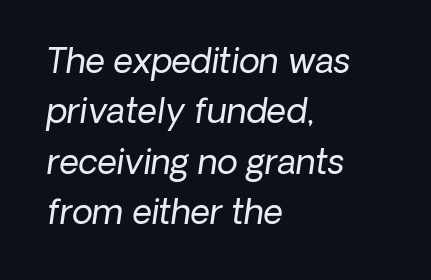
{"serif": "no", "bold": "no", "weight": "regular", "width": "normal", "stroke_contrast": "low", "x_height": "medium", "monospaced": "no", "underline": "no", "align": "left", "line_spacing": "normal", "line_spacing_ratio": 1.48, "letter_spacing": "normal", "letter_spacing_em": 0.0, "glyph_px": 34}
